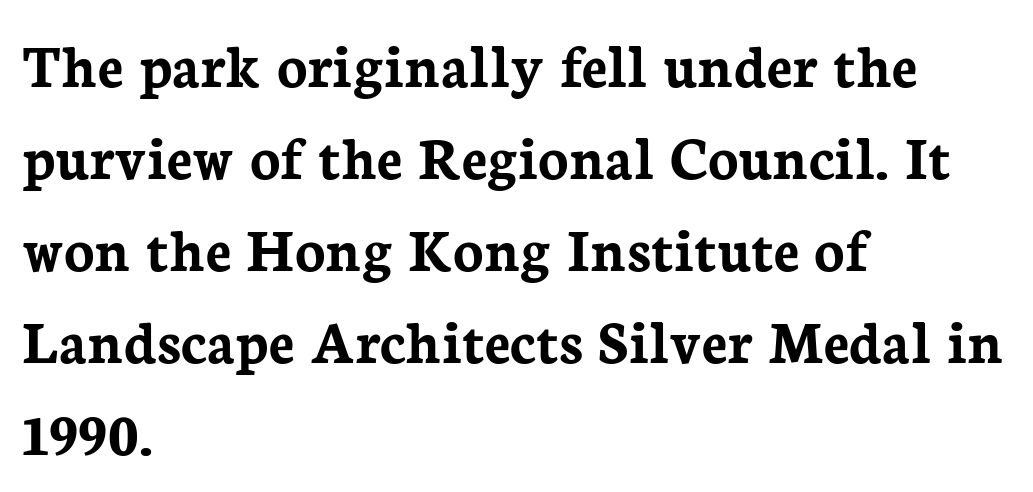
Q: Is the text bold? A: Yes.
Q: Is the text italic (slanted)? A: No, it is upright.
Q: Is the typeface a serif or a sans-serif typeface? A: Serif.
Q: Is the text underlined? A: No.
Q: How is the paragraph aligned? A: Left-aligned.
Q: Is the spacing between letters normal or unusually wide? A: Normal.
Q: Is the spacing between lines tight, normal or loose? A: Normal.
Q: Width (condensed, normal, or wide)? A: Normal.
Q: Stroke contrast? A: Low.
Q: x-height? A: Medium.
Q: Monospaced? A: No.
